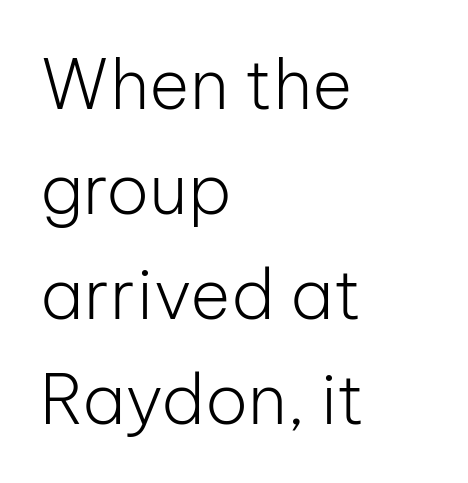
The image shows 69 px light sans-serif type, upright; set left-aligned, normal line spacing (1.52x), normal letter spacing, not underlined; low stroke contrast and a medium x-height.
